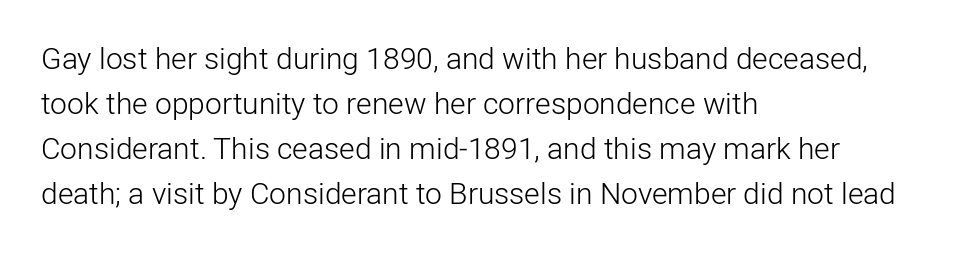
{"serif": "no", "italic": "no", "bold": "no", "weight": "light", "width": "normal", "stroke_contrast": "low", "x_height": "medium", "monospaced": "no", "underline": "no", "align": "left", "line_spacing": "normal", "line_spacing_ratio": 1.5, "letter_spacing": "normal", "letter_spacing_em": 0.0, "glyph_px": 30}
